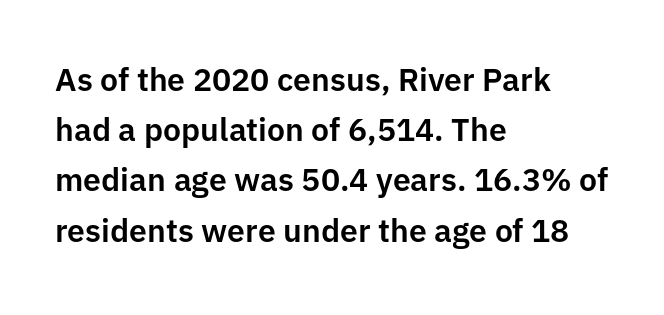
{"serif": "no", "italic": "no", "width": "normal", "stroke_contrast": "low", "x_height": "medium", "monospaced": "no", "underline": "no", "align": "left", "line_spacing": "normal", "line_spacing_ratio": 1.57, "letter_spacing": "normal", "letter_spacing_em": 0.0, "glyph_px": 32}
